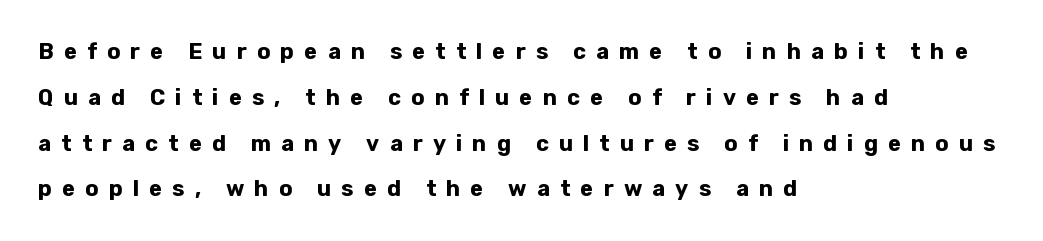
Alignment: flush left. Nope, not italic — everything's standing straight. The letterforms stand isolated, each surrounded by extra space. Honestly, the rows look like they've been pulled way apart. The passage shown is emphatically bold. Descenders are the only things crossing below the line.
